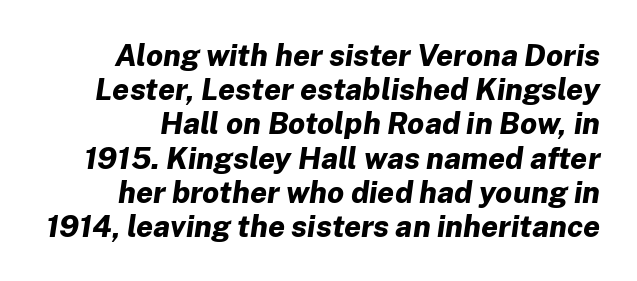
Q: Is the text bold? A: Yes.
Q: Is the text italic (slanted)? A: Yes, it leans right by about 8 degrees.
Q: Is the text underlined? A: No.
Q: Is the spacing between letters normal or unusually wide? A: Normal.
Q: Is the spacing between lines tight, normal or loose? A: Tight.
Q: Width (condensed, normal, or wide)? A: Normal.
Q: Stroke contrast? A: Low.
Q: x-height? A: Medium.
Q: Monospaced? A: No.
